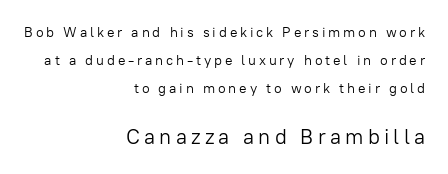
Q: Is the text bold? A: No.
Q: Is the text italic (slanted)? A: No, it is upright.
Q: Is the text underlined? A: No.
Q: How is the paragraph aligned? A: Right-aligned.
Q: Is the spacing between letters normal or unusually wide? A: Unusually wide.
Q: Is the spacing between lines tight, normal or loose? A: Loose.
Q: Which block of text is set in a larger size, the first (top) or the second (bottom)? A: The second (bottom) one.
